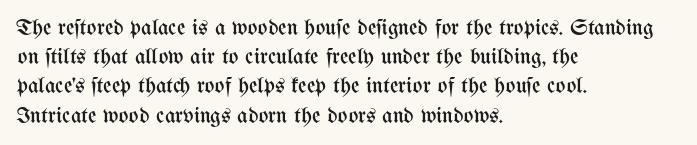
Q: Is the text bold? A: No.
Q: Is the text italic (slanted)? A: No, it is upright.
Q: Is the text underlined? A: No.
Q: How is the paragraph aligned? A: Left-aligned.
Q: Is the spacing between letters normal or unusually wide? A: Normal.
Q: Is the spacing between lines tight, normal or loose? A: Normal.
